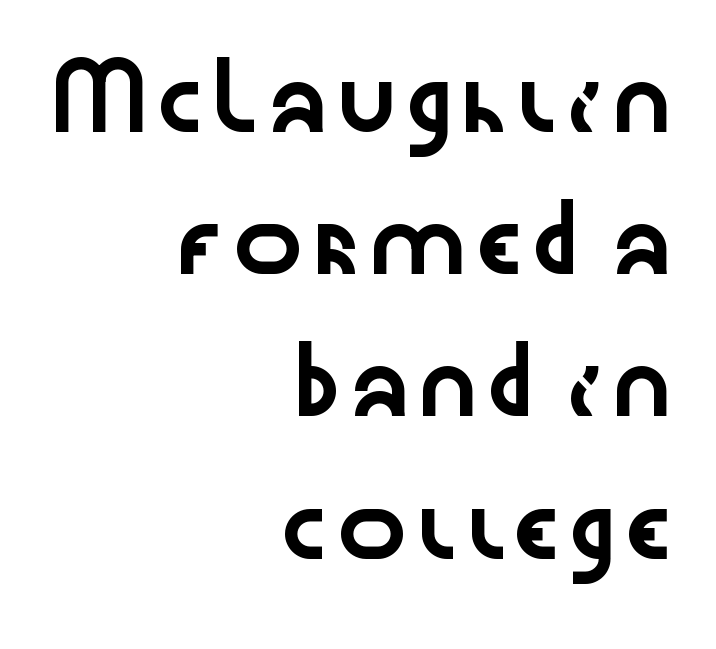
{"serif": "no", "italic": "no", "width": "wide", "stroke_contrast": "low", "x_height": "medium", "monospaced": "no", "underline": "no", "align": "right", "line_spacing": "loose", "line_spacing_ratio": 2.41, "letter_spacing": "normal", "letter_spacing_em": 0.0, "glyph_px": 59}
